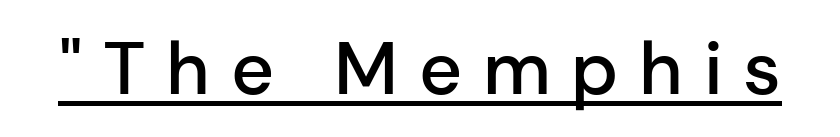
The image shows 74 px semibold sans-serif type, upright; set unusually wide letter spacing (+0.28 em), underlined; low stroke contrast and a medium x-height.
